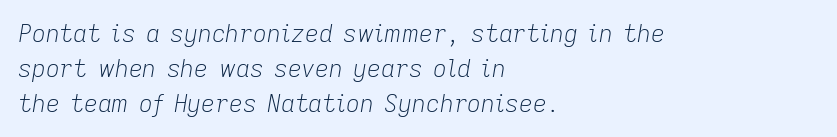
Q: Is the text bold? A: No.
Q: Is the text italic (slanted)? A: Yes, it leans right by about 9 degrees.
Q: Is the text underlined? A: No.
Q: How is the paragraph aligned? A: Left-aligned.
Q: Is the spacing between letters normal or unusually wide? A: Normal.
Q: Is the spacing between lines tight, normal or loose? A: Normal.
